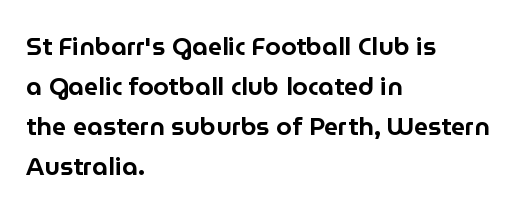
Q: Is the text italic (slanted)? A: No, it is upright.
Q: Is the text underlined? A: No.
Q: How is the paragraph aligned? A: Left-aligned.
Q: Is the spacing between letters normal or unusually wide? A: Normal.
Q: Is the spacing between lines tight, normal or loose? A: Normal.
